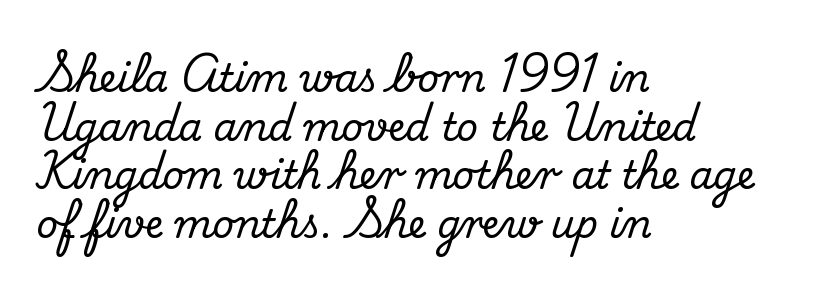
The image shows 38 px serif type; set left-aligned, normal line spacing (1.28x), normal letter spacing, not underlined; medium stroke contrast and a small x-height.
